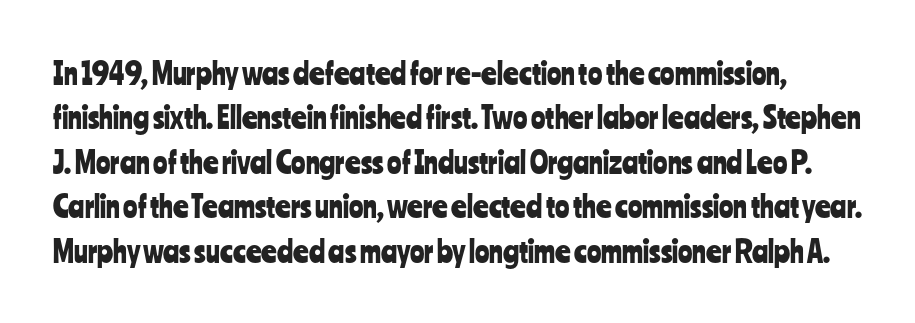
{"serif": "no", "italic": "no", "width": "condensed", "stroke_contrast": "low", "x_height": "medium", "monospaced": "no", "underline": "no", "line_spacing": "normal", "line_spacing_ratio": 1.48, "letter_spacing": "normal", "letter_spacing_em": 0.0, "glyph_px": 30}
